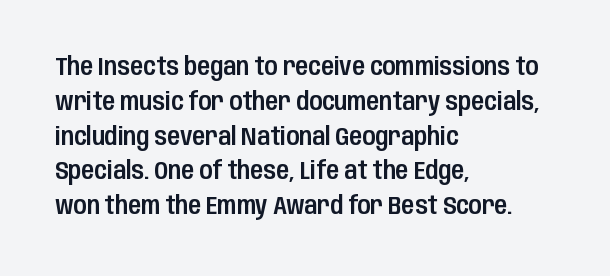
Q: Is the text italic (slanted)? A: No, it is upright.
Q: Is the text underlined? A: No.
Q: How is the paragraph aligned? A: Left-aligned.
Q: Is the spacing between letters normal or unusually wide? A: Normal.
Q: Is the spacing between lines tight, normal or loose? A: Normal.
